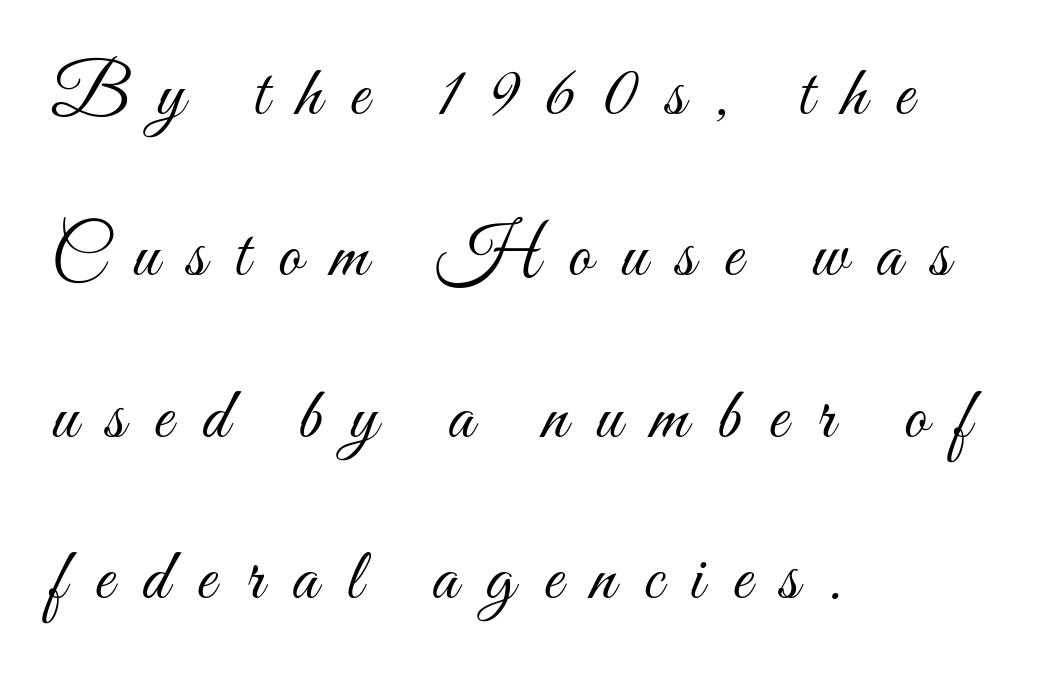
Compared with a centered layout, this one pins lines to the left instead. Heft: none added — not bold. How are the letters spaced? Widely, with obvious added tracking. Regarding leading, the lines here are spaced well apart.
